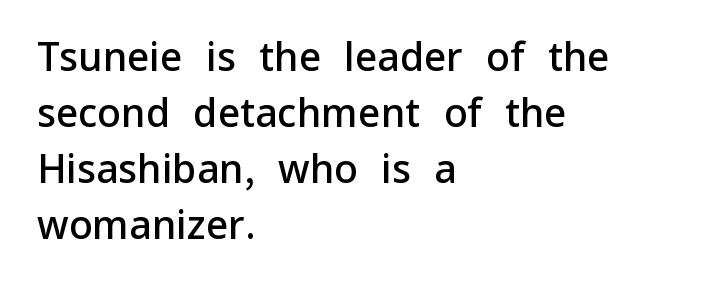
The image shows 39 px semibold sans-serif type, upright; set left-aligned, normal line spacing (1.44x), normal letter spacing, not underlined; low stroke contrast and a medium x-height.
